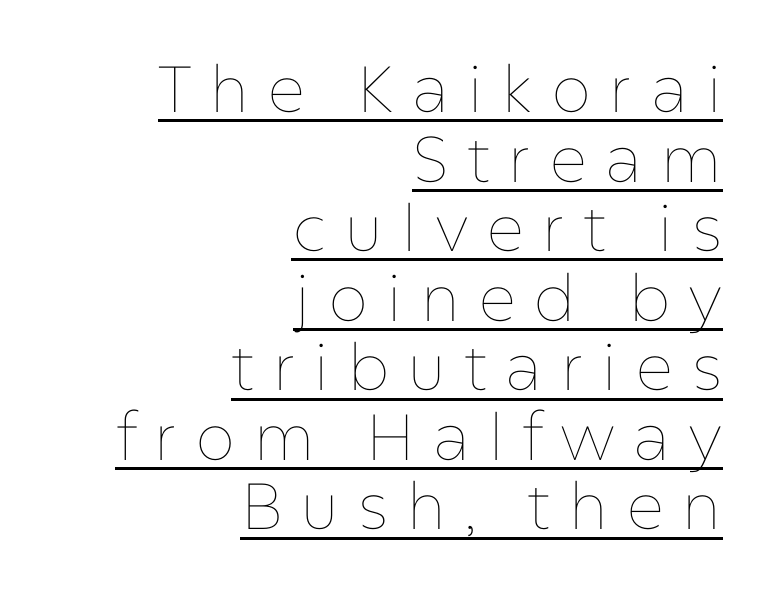
This sample has the flowing, uneven cadence of proportional lettering. Every word sits above its own underline. This rendering widens character spacing well past its baseline value. One-word summary of the alignment: right. What's the leading like? Squeezed, with rows nearly overlapping.
